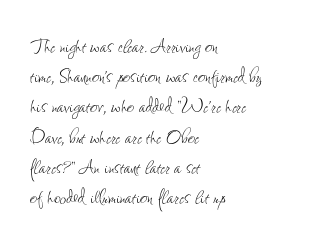
The image shows 25 px text type; set left-aligned, line spacing 1.21x, normal letter spacing, not underlined.
